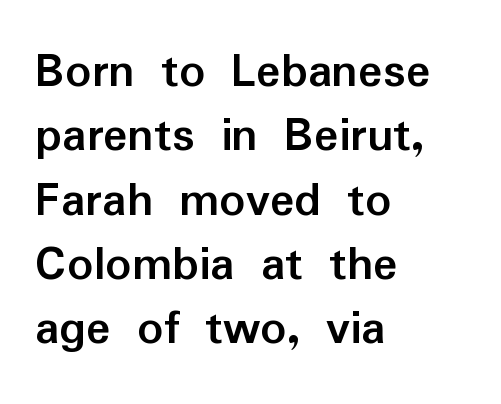
The image shows 51 px semibold sans-serif type, upright; set left-aligned, normal line spacing (1.26x), normal letter spacing, not underlined; low stroke contrast and a medium x-height.
